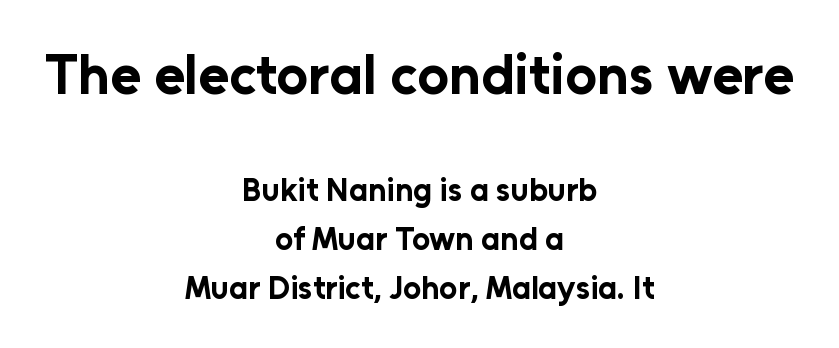
A normal amount of white space separates one row of letters from the next. This layout puts the oversized block above and the modest block below. Character widths vary here, with narrow letters taking less room than wide ones. The tracking reads as untouched default to a designer's eye.
